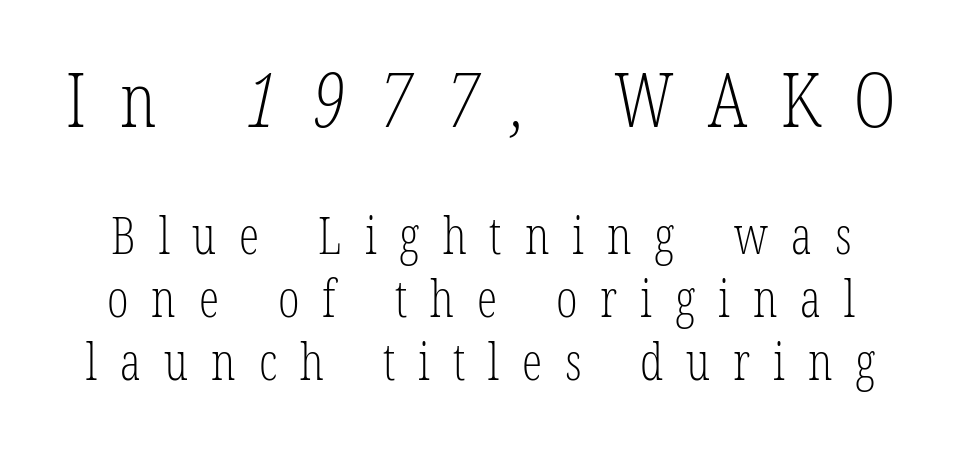
{"serif": "yes", "bold": "no", "weight": "light", "width": "condensed", "stroke_contrast": "low", "x_height": "medium", "monospaced": "no", "underline": "no", "line_spacing_ratio": 1.23, "letter_spacing": "wide", "letter_spacing_em": 0.45, "larger_block": "first", "size_ratio": 1.49, "glyph_px": 76}
